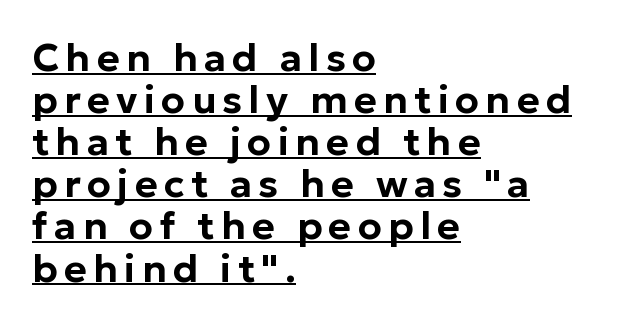
The image shows 39 px sans-serif type, upright; set left-aligned, tight line spacing (1.08x), underlined; low stroke contrast and a medium x-height.
